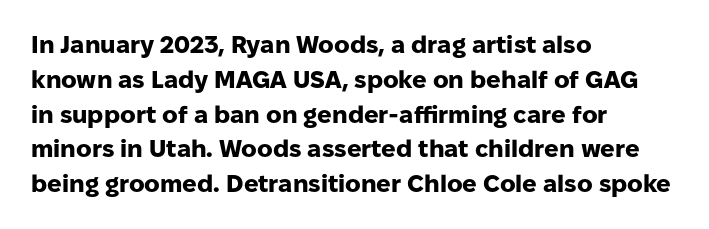
Nope, not italic — everything's standing straight. The passage shown has conventional tracking throughout. Bold? Absolutely — the strokes are thick and heavy. If you drew a ruler down the left edge, every line would touch it. The gap between lines stays unmarked. Horizontal bands of white between lines are of average thickness.
